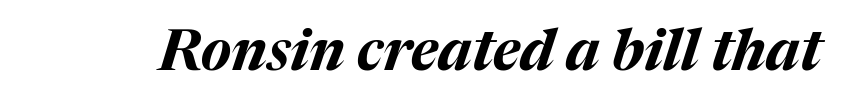
Q: Is the text bold? A: Yes.
Q: Is the text italic (slanted)? A: Yes, it leans right by about 17 degrees.
Q: Is the text underlined? A: No.
Q: Is the spacing between letters normal or unusually wide? A: Normal.
Q: Width (condensed, normal, or wide)? A: Normal.
Q: Stroke contrast? A: Medium.
Q: x-height? A: Medium.
Q: Monospaced? A: No.
